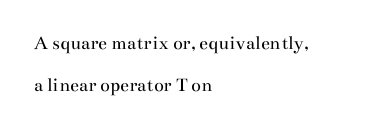
{"italic": "no", "bold": "no", "underline": "no", "align": "left", "line_spacing": "loose", "line_spacing_ratio": 2.1, "letter_spacing": "normal", "letter_spacing_em": 0.0, "glyph_px": 20}
